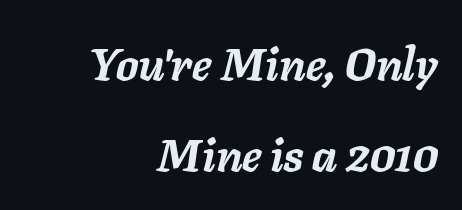
Q: Is the text bold? A: Yes.
Q: Is the text italic (slanted)? A: Yes, it leans right by about 11 degrees.
Q: Is the text underlined? A: No.
Q: How is the paragraph aligned? A: Right-aligned.
Q: Is the spacing between letters normal or unusually wide? A: Normal.
Q: Is the spacing between lines tight, normal or loose? A: Loose.
Q: Width (condensed, normal, or wide)? A: Normal.
Q: Stroke contrast? A: Low.
Q: x-height? A: Medium.
Q: Monospaced? A: No.
